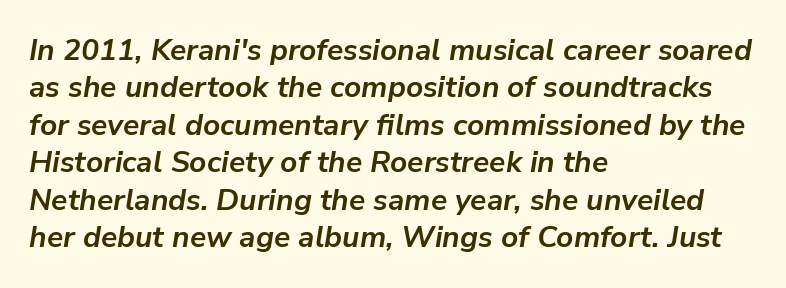
The image shows 30 px semibold type, italic (leaning right); set left-aligned, normal line spacing (1.25x), normal letter spacing, not underlined; low stroke contrast and a medium x-height.
